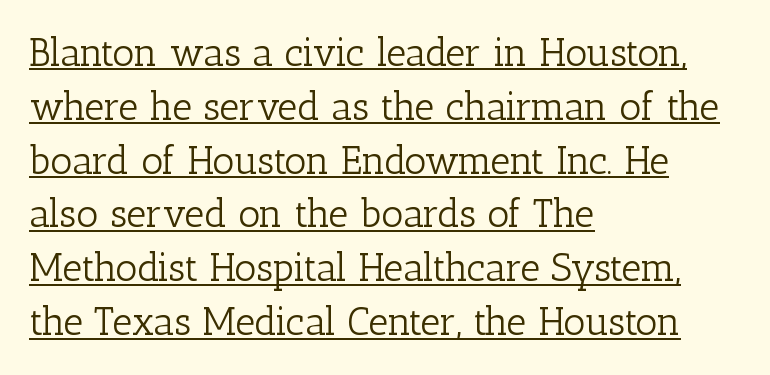
The image shows 39 px light serif type, upright; set left-aligned, normal line spacing (1.38x), normal letter spacing, underlined; low stroke contrast and a medium x-height.
